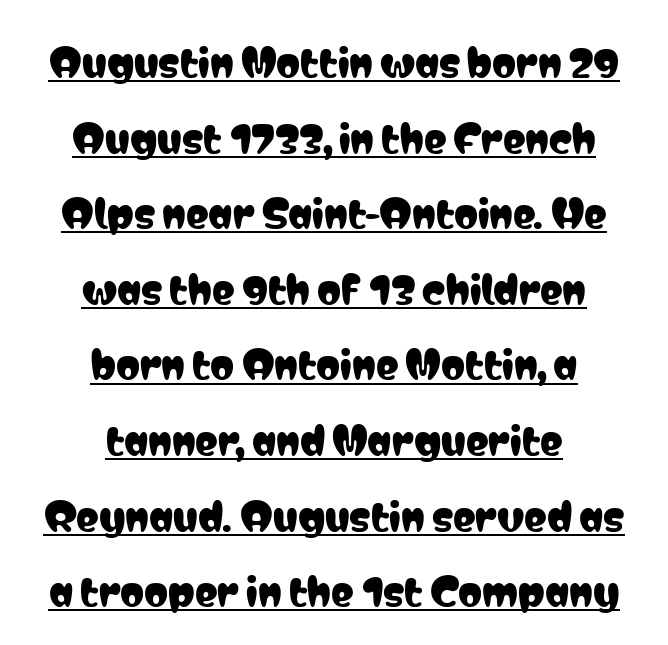
This block would shrink considerably if given ordinary leading; it's expanded now. Characters remain perfectly vertical along every line. Regarding serifs, this sample does without them. A baseline rule has been typeset under these characters. Spacing verdict: proportional, widths tailored to each character.
